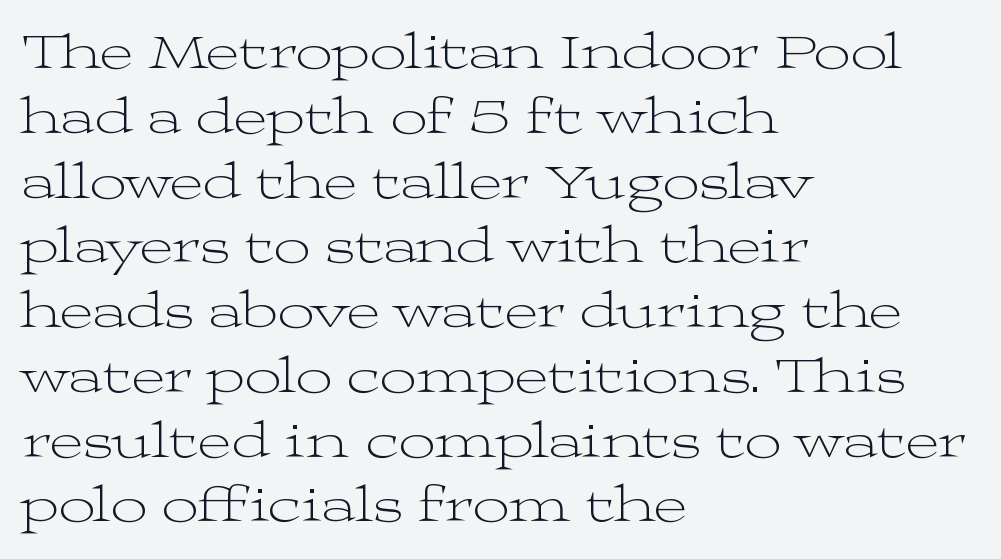
The image shows 51 px light, wide serif type, upright; set left-aligned, normal line spacing (1.27x), normal letter spacing, not underlined; medium stroke contrast and a medium x-height.
